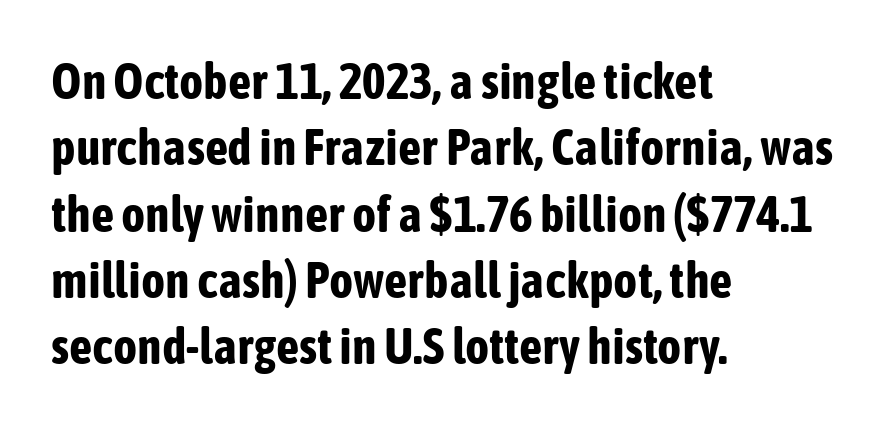
{"serif": "no", "italic": "no", "bold": "yes", "weight": "bold", "width": "condensed", "stroke_contrast": "low", "x_height": "medium", "monospaced": "no", "underline": "no", "align": "left", "line_spacing": "normal", "line_spacing_ratio": 1.3, "letter_spacing": "normal", "letter_spacing_em": 0.0, "glyph_px": 51}
